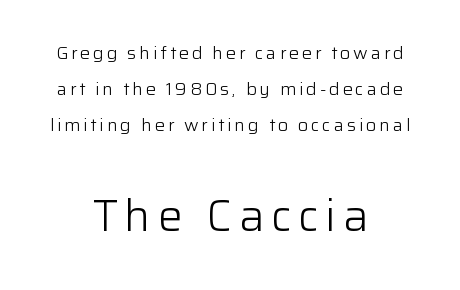
The image shows 44 px light sans-serif type, upright; set centered, loose line spacing (2.0x), not underlined; the second (bottom) block is 2.44x larger; low stroke contrast and a medium x-height.
